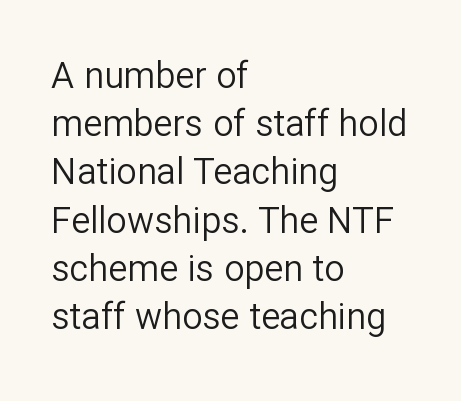
{"serif": "no", "italic": "no", "bold": "no", "weight": "regular", "width": "normal", "stroke_contrast": "low", "x_height": "medium", "monospaced": "no", "underline": "no", "align": "left", "line_spacing": "normal", "line_spacing_ratio": 1.34, "letter_spacing": "normal", "letter_spacing_em": 0.0, "glyph_px": 36}
